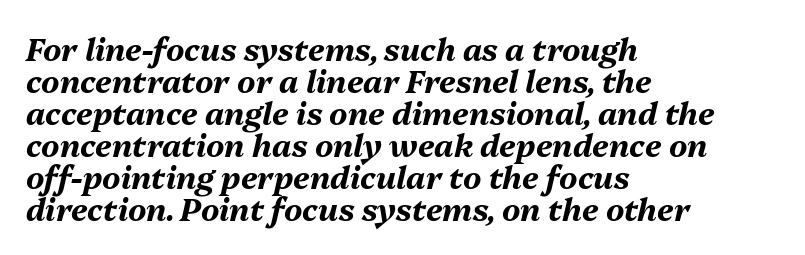
The glyphs look as if they've been sheared to an angle. A classic flush-left, rag-right setting is used for this passage. Glance below the letters and you will spot only blank space. The strokes are fattened all the way to bold. The face used here is proportionally spaced, like ordinary book or web type. Look at the tracking — it's just the regular setting, nothing added.
